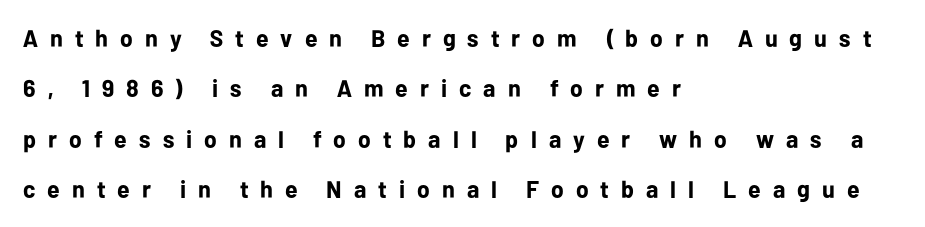
Ascenders rise straight up at ninety degrees. These lines stand farther apart than default settings would place them. Compared with an ordinary text face, these strokes are far heavier — a full bold. Where is the straight margin? On the left. Someone cranked the tracking dial way up on this one. Bare-footed words on every line.
